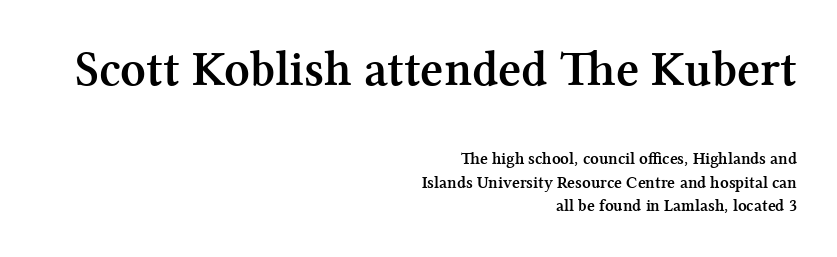
{"serif": "yes", "italic": "no", "bold": "yes", "weight": "semibold", "width": "normal", "stroke_contrast": "medium", "x_height": "medium", "monospaced": "no", "underline": "no", "align": "right", "line_spacing": "normal", "line_spacing_ratio": 1.37, "letter_spacing": "normal", "letter_spacing_em": 0.0, "larger_block": "first", "size_ratio": 2.94, "glyph_px": 50}
